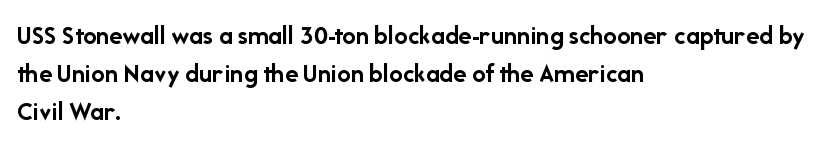
Q: Is the text bold? A: Yes.
Q: Is the text italic (slanted)? A: No, it is upright.
Q: Is the text underlined? A: No.
Q: How is the paragraph aligned? A: Left-aligned.
Q: Is the spacing between letters normal or unusually wide? A: Normal.
Q: Is the spacing between lines tight, normal or loose? A: Normal.
